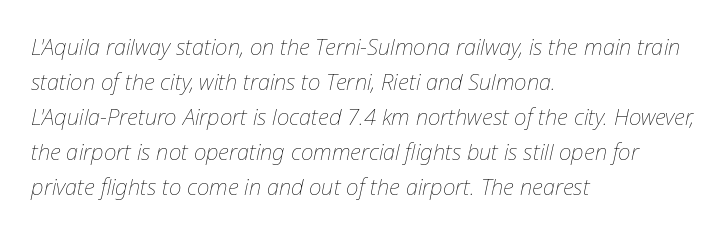
Q: Is the text bold? A: No.
Q: Is the text italic (slanted)? A: Yes, it leans right by about 12 degrees.
Q: Is the text underlined? A: No.
Q: How is the paragraph aligned? A: Left-aligned.
Q: Is the spacing between letters normal or unusually wide? A: Normal.
Q: Is the spacing between lines tight, normal or loose? A: Normal.
